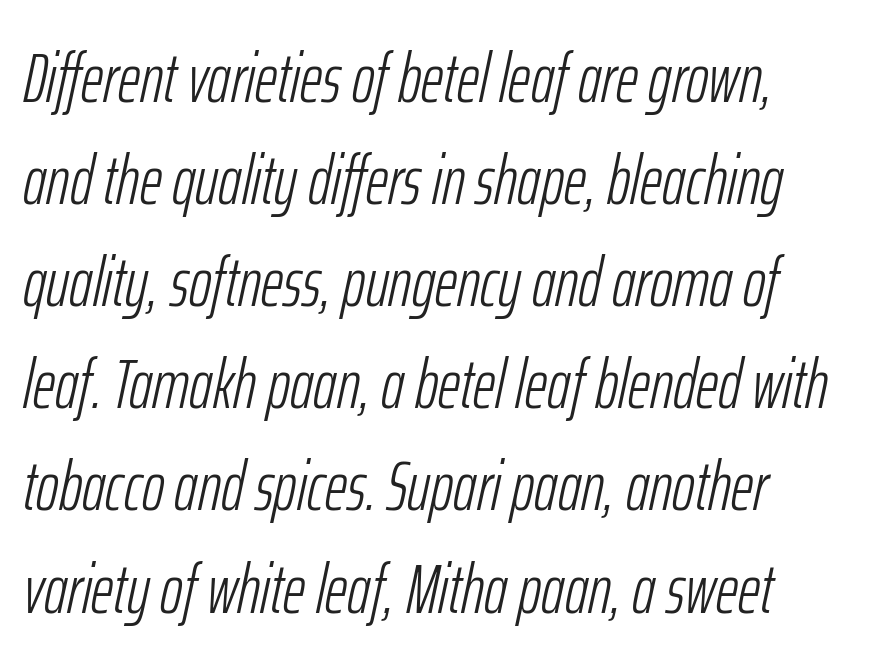
Designer's note — italics engaged. Vertical stems look standard width or narrower in stroke. Alignment: flush left. The line-height multiplier appears to be the usual default. Honestly, the letter spacing is just normal — you wouldn't notice it.
